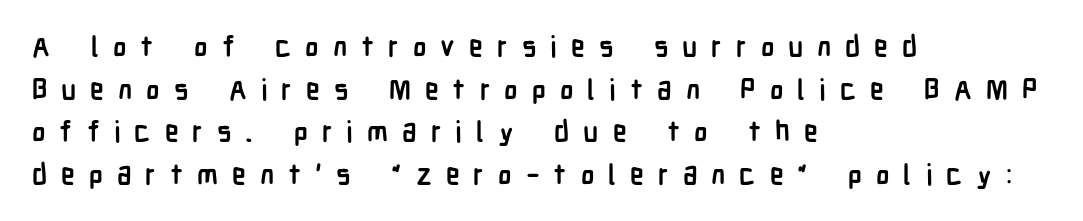
{"serif": "no", "italic": "no", "bold": "yes", "weight": "semibold", "width": "condensed", "stroke_contrast": "low", "x_height": "medium", "monospaced": "no", "underline": "no", "align": "left", "line_spacing": "normal", "line_spacing_ratio": 1.52, "letter_spacing": "wide", "letter_spacing_em": 0.5, "glyph_px": 28}
